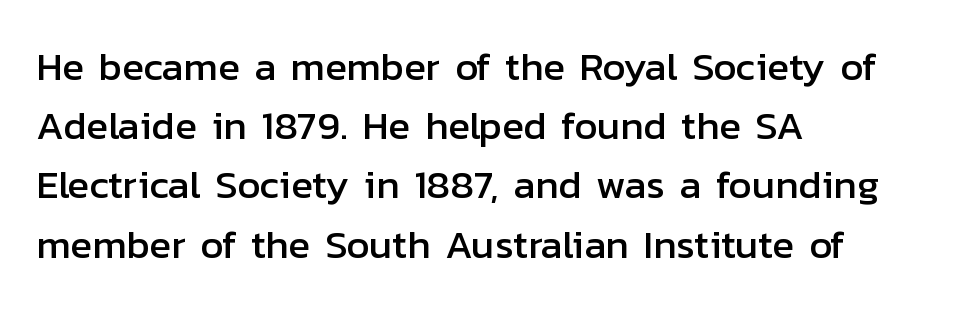
{"serif": "no", "italic": "no", "width": "normal", "stroke_contrast": "low", "x_height": "medium", "monospaced": "no", "underline": "no", "align": "left", "line_spacing": "normal", "line_spacing_ratio": 1.48, "letter_spacing": "normal", "letter_spacing_em": 0.0, "glyph_px": 40}
